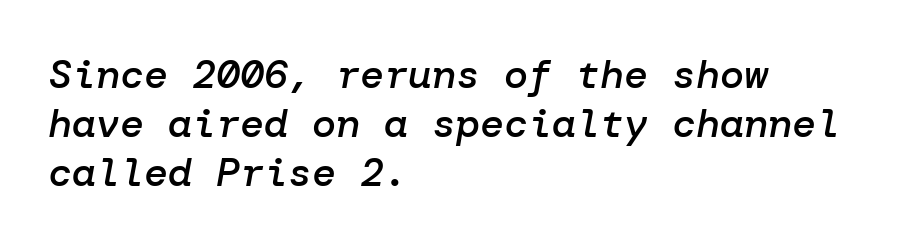
Q: Is the text bold? A: Semi-bold.
Q: Is the text italic (slanted)? A: Yes, it leans right by about 10 degrees.
Q: Is the text underlined? A: No.
Q: How is the paragraph aligned? A: Left-aligned.
Q: Is the spacing between letters normal or unusually wide? A: Normal.
Q: Width (condensed, normal, or wide)? A: Normal.
Q: Stroke contrast? A: Low.
Q: x-height? A: Medium.
